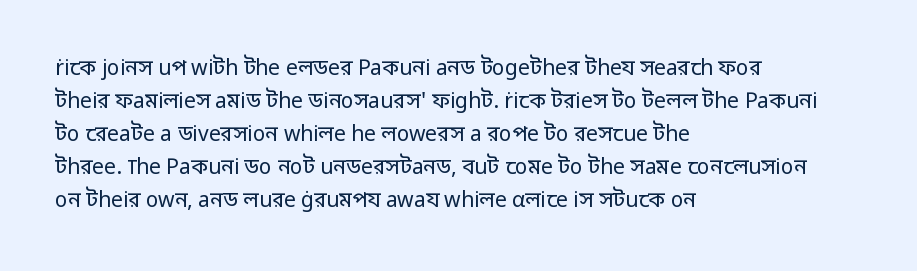
The image shows 21 px text type, upright; set left-aligned, normal line spacing (1.57x), normal letter spacing, not underlined.
